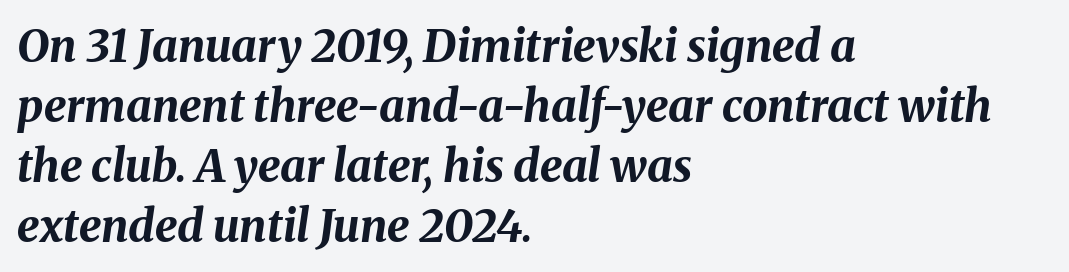
The image shows 45 px bold type, italic (leaning right); set left-aligned, normal line spacing (1.33x), normal letter spacing, not underlined; medium stroke contrast and a medium x-height.
